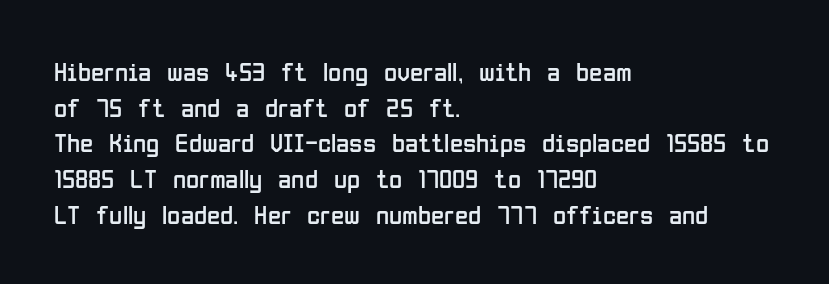
Notice how descenders clear the ascenders below comfortably — that's standard leading. Rule under the text: the space is simply empty. This rendering uses left alignment, leaving the right contour irregular. The type sits square on the baseline with zero lean. The font sits on the lighter half of the weight spectrum, regular included. The gaps between neighbouring characters are ordinary and unremarkable.
